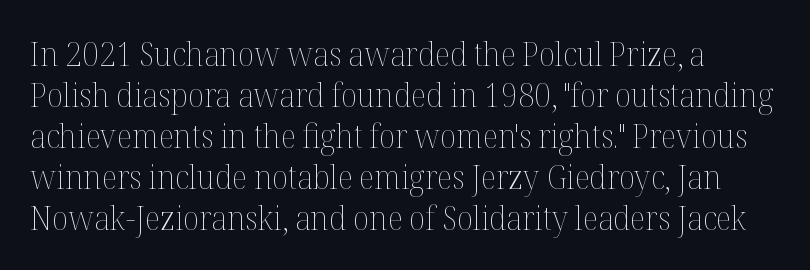
{"italic": "no", "bold": "no", "weight": "thin", "width": "normal", "stroke_contrast": "medium", "x_height": "medium", "monospaced": "no", "underline": "no", "line_spacing_ratio": 1.24, "letter_spacing": "normal", "letter_spacing_em": 0.0, "glyph_px": 33}
